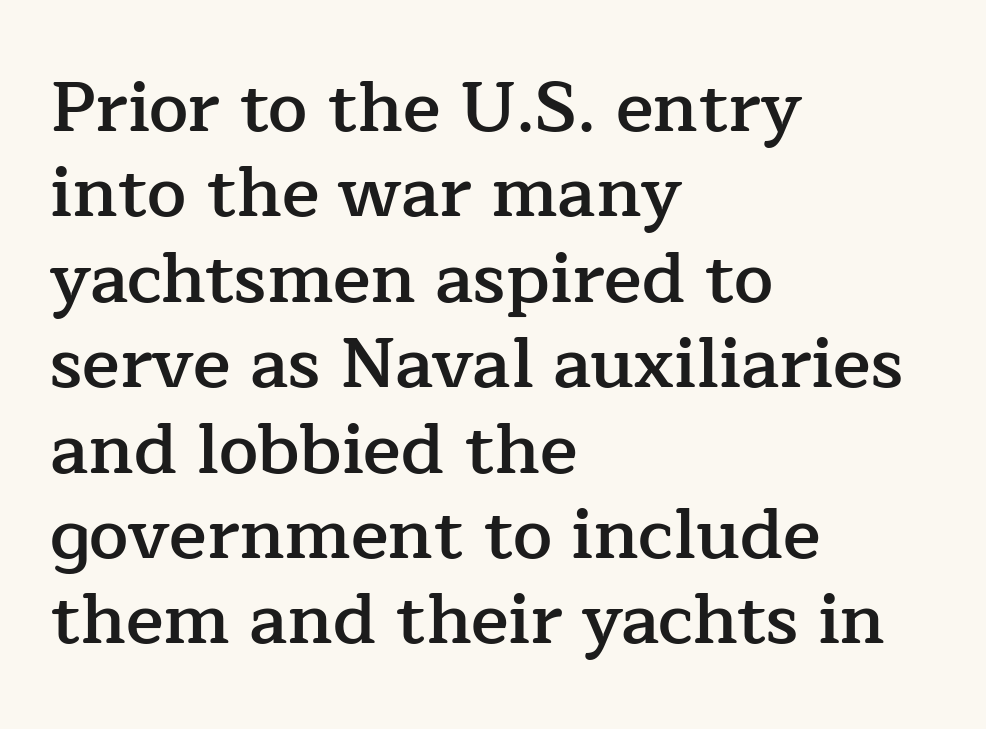
The image shows 70 px semibold serif type, upright; set left-aligned, line spacing 1.22x, normal letter spacing, not underlined; low stroke contrast and a medium x-height.
